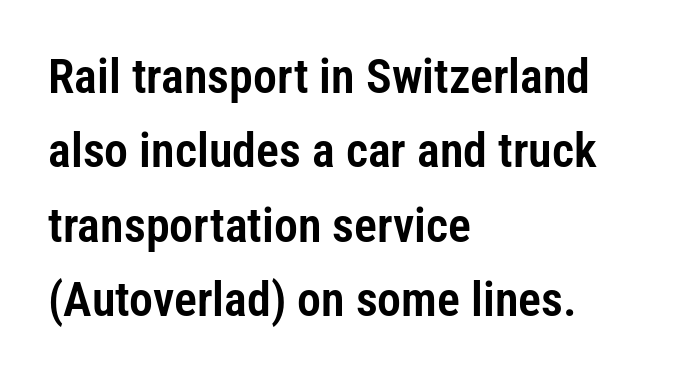
Q: Is the text italic (slanted)? A: No, it is upright.
Q: Is the typeface a serif or a sans-serif typeface? A: Sans-serif.
Q: Is the text underlined? A: No.
Q: How is the paragraph aligned? A: Left-aligned.
Q: Is the spacing between letters normal or unusually wide? A: Normal.
Q: Is the spacing between lines tight, normal or loose? A: Normal.
Q: Width (condensed, normal, or wide)? A: Condensed.
Q: Stroke contrast? A: Low.
Q: x-height? A: Medium.
Q: Monospaced? A: No.
